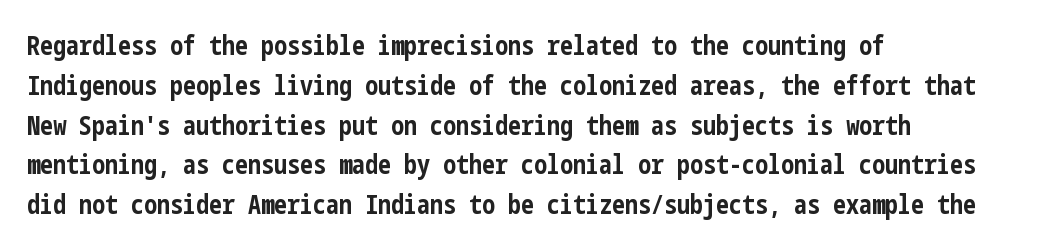
{"italic": "no", "bold": "yes", "underline": "no", "align": "left", "line_spacing": "normal", "line_spacing_ratio": 1.53, "letter_spacing": "normal", "letter_spacing_em": 0.0, "glyph_px": 26}
